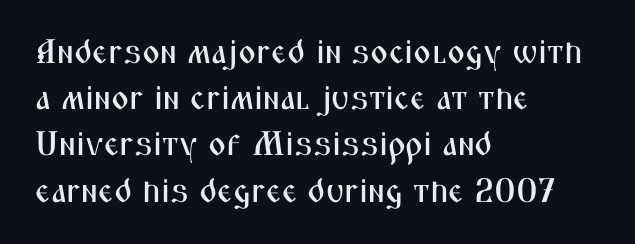
Q: Is the text italic (slanted)? A: No, it is upright.
Q: Is the typeface a serif or a sans-serif typeface? A: Sans-serif.
Q: Is the text underlined? A: No.
Q: How is the paragraph aligned? A: Left-aligned.
Q: Is the spacing between letters normal or unusually wide? A: Normal.
Q: Is the spacing between lines tight, normal or loose? A: Normal.
Q: Width (condensed, normal, or wide)? A: Condensed.
Q: Stroke contrast? A: Medium.
Q: x-height? A: Medium.
Q: Monospaced? A: No.
